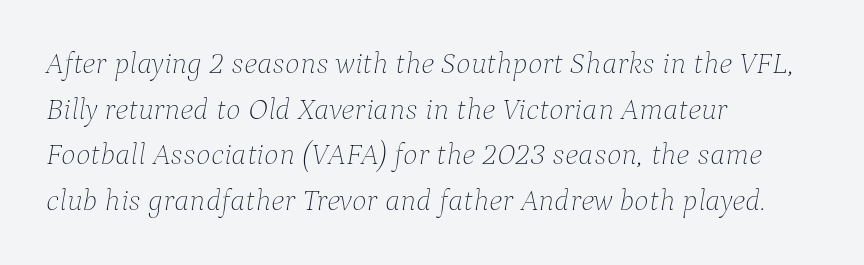
{"italic": "yes", "lean": "right", "slant_degrees": 9, "bold": "no", "weight": "thin", "width": "normal", "stroke_contrast": "low", "x_height": "medium", "monospaced": "no", "underline": "no", "align": "left", "line_spacing": "normal", "line_spacing_ratio": 1.47, "letter_spacing": "normal", "letter_spacing_em": 0.0, "glyph_px": 31}
